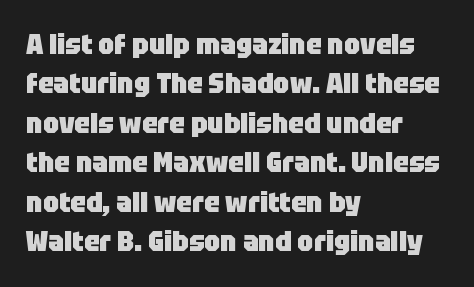
The image shows 28 px heavy sans-serif type, upright; set left-aligned, normal line spacing (1.41x), normal letter spacing, not underlined; low stroke contrast and a large x-height.
